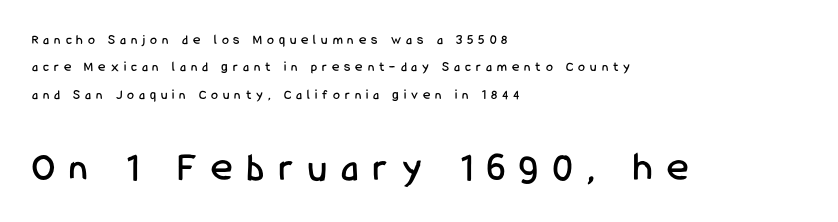
{"serif": "no", "italic": "no", "width": "condensed", "stroke_contrast": "low", "x_height": "medium", "monospaced": "no", "underline": "no", "align": "left", "line_spacing": "loose", "line_spacing_ratio": 1.96, "letter_spacing": "wide", "letter_spacing_em": 0.36, "larger_block": "second", "size_ratio": 2.93, "glyph_px": 41}
